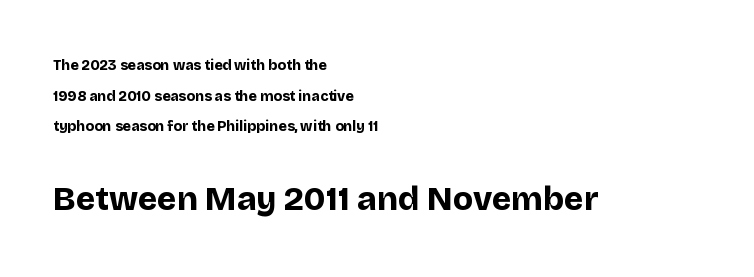
The image shows 33 px bold sans-serif type, upright; set left-aligned, loose line spacing (2.19x), normal letter spacing, not underlined; the second (bottom) block is 2.36x larger; low stroke contrast and a large x-height.
